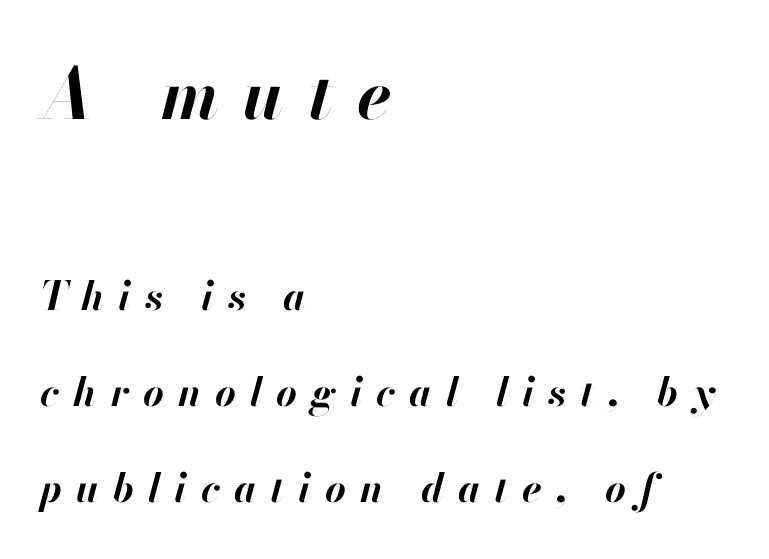
The image shows 70 px bold type, italic (leaning right); set left-aligned, loose line spacing (2.41x), unusually wide letter spacing (+0.35 em), not underlined; the first (top) block is 1.75x larger; high stroke contrast and a small x-height.
